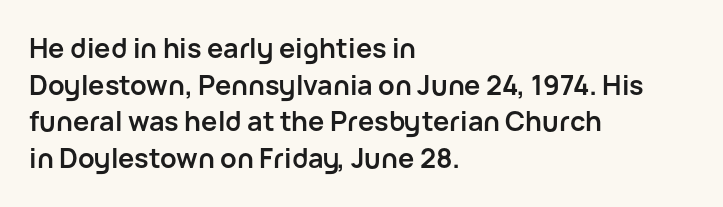
{"italic": "no", "bold": "yes", "underline": "no", "align": "left", "line_spacing": "normal", "line_spacing_ratio": 1.36, "letter_spacing": "normal", "letter_spacing_em": 0.0, "glyph_px": 27}
